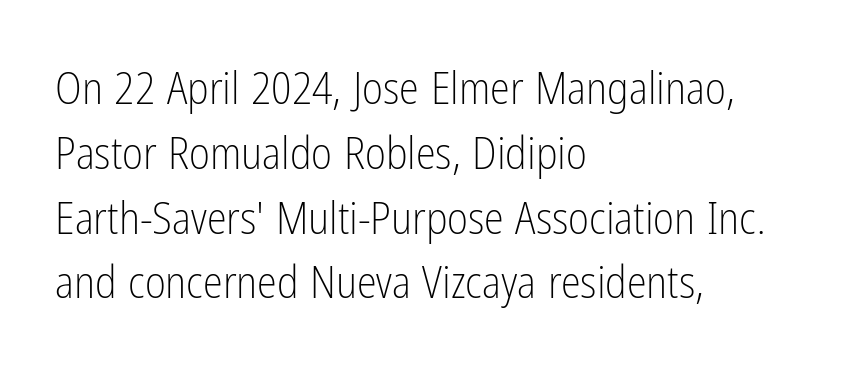
{"serif": "no", "italic": "no", "bold": "no", "weight": "light", "width": "condensed", "stroke_contrast": "low", "x_height": "medium", "monospaced": "no", "underline": "no", "align": "left", "line_spacing": "normal", "line_spacing_ratio": 1.44, "letter_spacing": "normal", "letter_spacing_em": 0.0, "glyph_px": 45}
